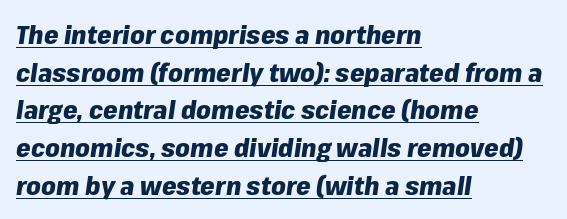
The image shows 26 px bold type, italic (leaning right); set left-aligned, normal line spacing (1.45x), normal letter spacing, underlined.
